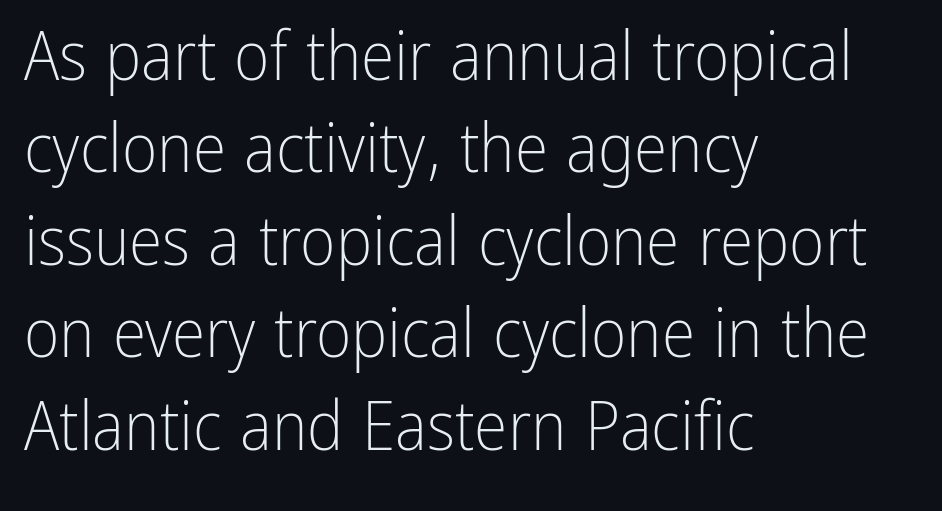
{"serif": "no", "italic": "no", "bold": "no", "weight": "light", "width": "condensed", "stroke_contrast": "low", "x_height": "medium", "monospaced": "no", "underline": "no", "align": "left", "line_spacing": "normal", "line_spacing_ratio": 1.36, "letter_spacing": "normal", "letter_spacing_em": 0.0, "glyph_px": 68}
